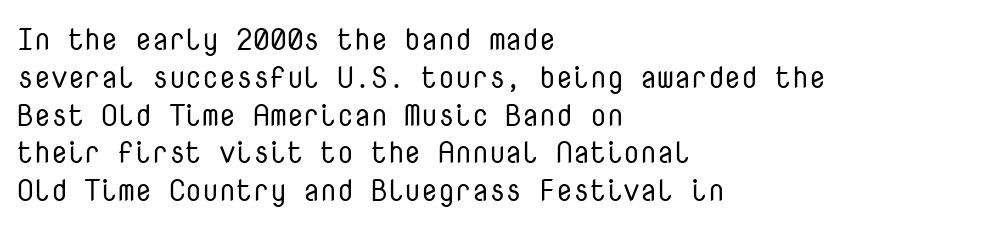
One glance says typical: line gaps are just what's usual. Every stem runs plumb, perpendicular to the baseline. Glyph-to-glyph distance matches everyday printed text. The rendering anchors every line to the left-hand side.
